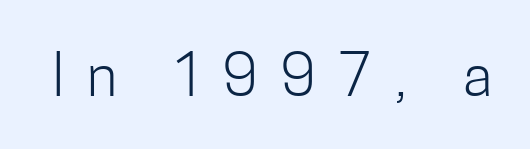
The image shows 58 px light, condensed sans-serif type, upright; set unusually wide letter spacing (+0.39 em), not underlined; low stroke contrast and a medium x-height.
